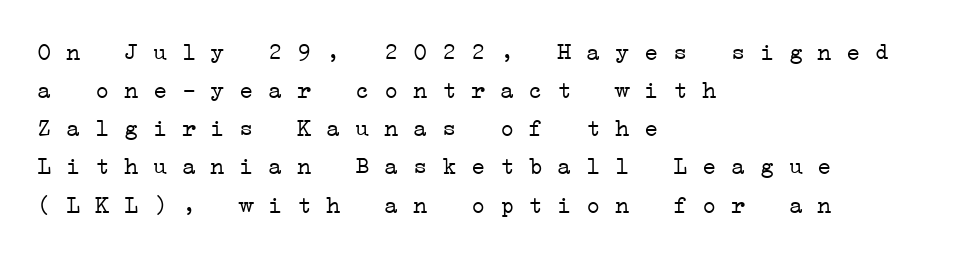
The image shows 24 px text type; set left-aligned, normal line spacing (1.59x), normal letter spacing, not underlined.
